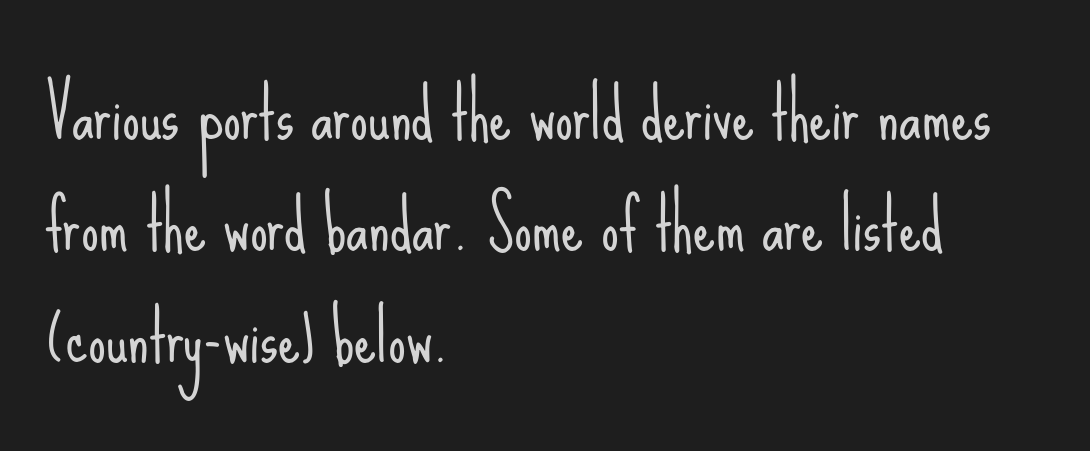
Q: Is the text bold? A: No.
Q: Is the text italic (slanted)? A: No, it is upright.
Q: Is the typeface a serif or a sans-serif typeface? A: Sans-serif.
Q: Is the text underlined? A: No.
Q: How is the paragraph aligned? A: Left-aligned.
Q: Is the spacing between letters normal or unusually wide? A: Normal.
Q: Is the spacing between lines tight, normal or loose? A: Normal.
Q: Width (condensed, normal, or wide)? A: Condensed.
Q: Stroke contrast? A: Low.
Q: x-height? A: Small.
Q: Monospaced? A: No.
